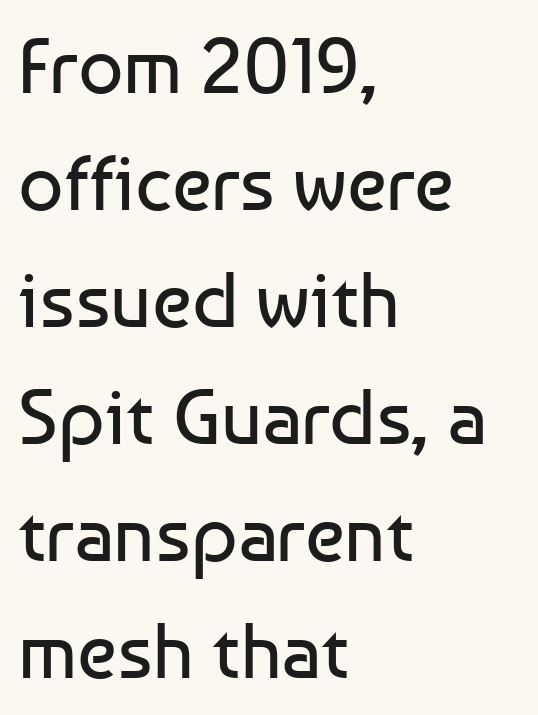
The image shows 79 px regular-weight sans-serif type, upright; set left-aligned, normal line spacing (1.48x), normal letter spacing, not underlined; low stroke contrast and a medium x-height.
